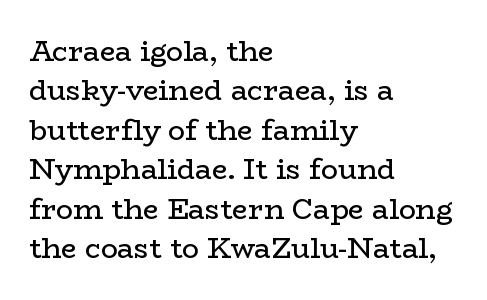
{"serif": "yes", "italic": "no", "bold": "no", "weight": "regular", "width": "wide", "stroke_contrast": "low", "x_height": "medium", "monospaced": "no", "underline": "no", "align": "left", "line_spacing": "normal", "line_spacing_ratio": 1.41, "letter_spacing": "normal", "letter_spacing_em": 0.0, "glyph_px": 28}
